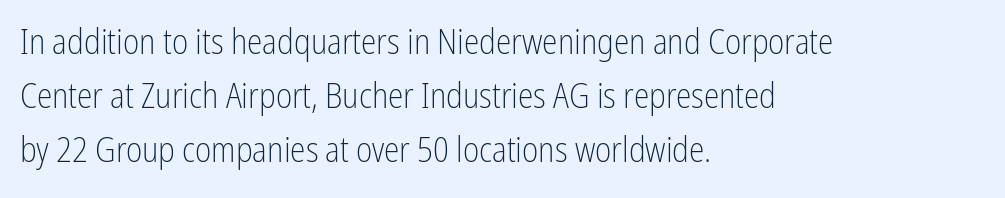
Q: Is the text bold? A: No.
Q: Is the text italic (slanted)? A: No, it is upright.
Q: Is the typeface a serif or a sans-serif typeface? A: Sans-serif.
Q: Is the text underlined? A: No.
Q: How is the paragraph aligned? A: Left-aligned.
Q: Is the spacing between letters normal or unusually wide? A: Normal.
Q: Is the spacing between lines tight, normal or loose? A: Normal.
Q: Width (condensed, normal, or wide)? A: Condensed.
Q: Stroke contrast? A: Low.
Q: x-height? A: Medium.
Q: Monospaced? A: No.
